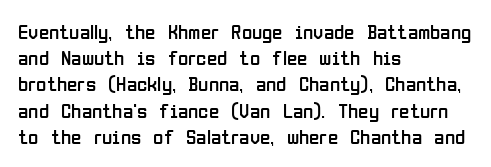
The image shows 21 px text type, upright; set left-aligned, normal line spacing (1.25x), normal letter spacing, not underlined.
